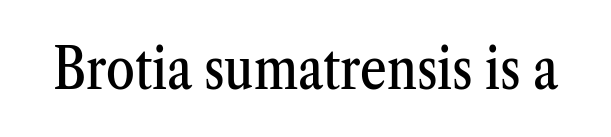
Q: Is the text italic (slanted)? A: No, it is upright.
Q: Is the typeface a serif or a sans-serif typeface? A: Serif.
Q: Is the text underlined? A: No.
Q: Is the spacing between letters normal or unusually wide? A: Normal.
Q: Width (condensed, normal, or wide)? A: Condensed.
Q: Stroke contrast? A: Medium.
Q: x-height? A: Medium.
Q: Monospaced? A: No.
